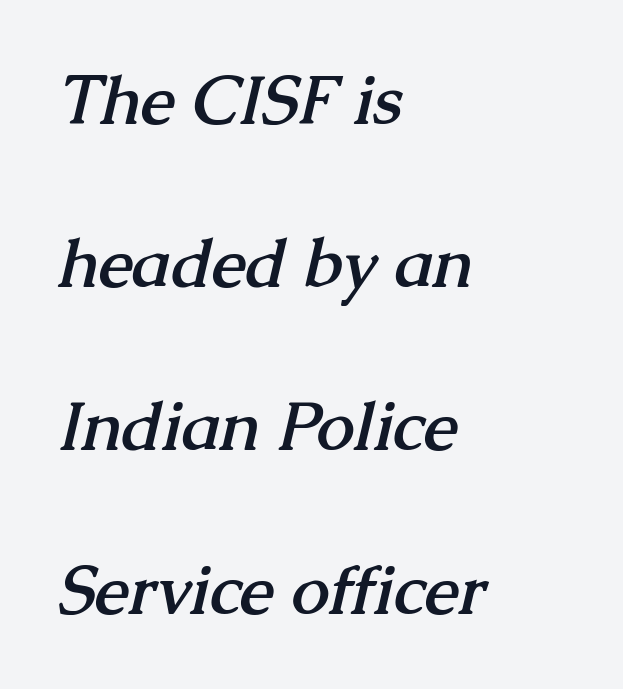
{"serif": "yes", "bold": "yes", "weight": "semibold", "width": "normal", "stroke_contrast": "medium", "x_height": "medium", "monospaced": "no", "underline": "no", "align": "left", "line_spacing": "loose", "line_spacing_ratio": 2.4, "letter_spacing": "normal", "letter_spacing_em": 0.0, "glyph_px": 68}
